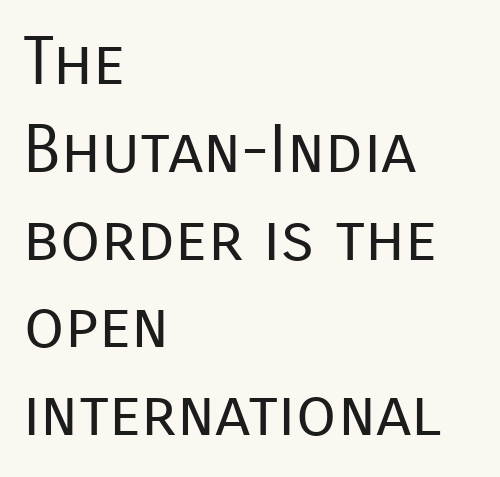
Q: Is the text bold? A: No.
Q: Is the text italic (slanted)? A: No, it is upright.
Q: Is the typeface a serif or a sans-serif typeface? A: Sans-serif.
Q: Is the text underlined? A: No.
Q: How is the paragraph aligned? A: Left-aligned.
Q: Is the spacing between letters normal or unusually wide? A: Normal.
Q: Is the spacing between lines tight, normal or loose? A: Normal.
Q: Width (condensed, normal, or wide)? A: Normal.
Q: Stroke contrast? A: Low.
Q: x-height? A: Medium.
Q: Monospaced? A: No.
